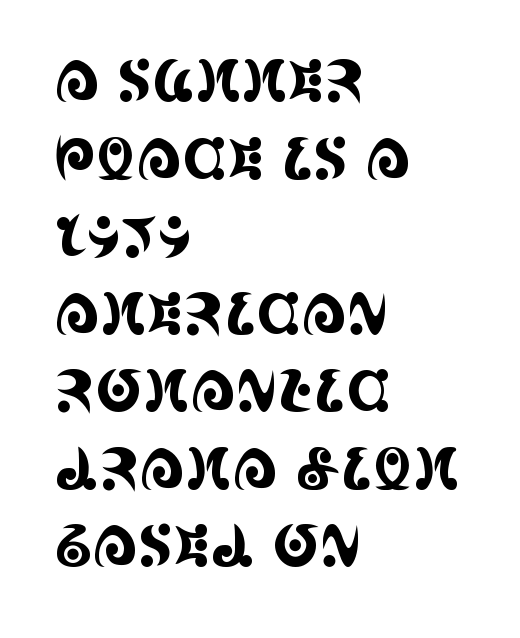
The image shows 57 px condensed serif type, upright; set left-aligned, normal line spacing (1.36x), normal letter spacing, not underlined; a large x-height.
